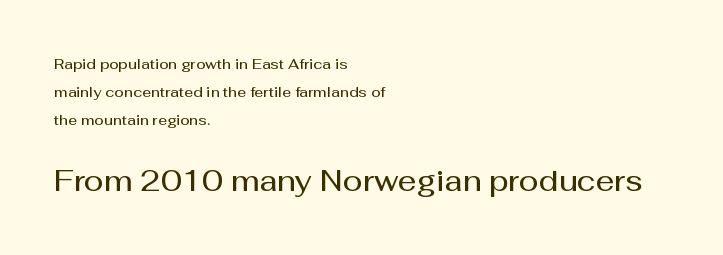
The specimen omits any rule beneath the text block's lines. A typesetter would call this leading open, well beyond the default. Does the copy run flush right? No — it runs flush left. These lines are rendered in a variable-pitch font. A student would notice the bottom passage is typeset larger than what precedes it.
